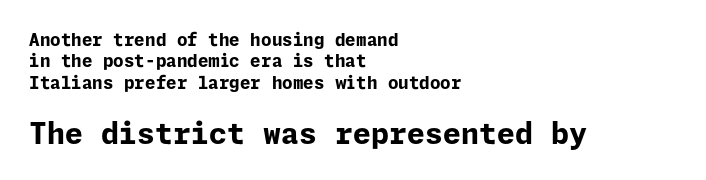
{"serif": "no", "italic": "no", "bold": "yes", "weight": "bold", "width": "normal", "stroke_contrast": "low", "x_height": "medium", "underline": "no", "align": "left", "line_spacing": "normal", "line_spacing_ratio": 1.26, "letter_spacing": "normal", "letter_spacing_em": 0.0, "larger_block": "second", "size_ratio": 1.71, "glyph_px": 29}
